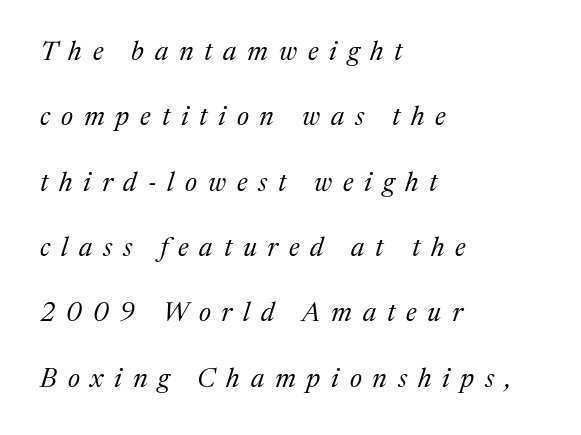
{"italic": "yes", "lean": "right", "slant_degrees": 17, "bold": "no", "underline": "no", "align": "left", "line_spacing": "loose", "line_spacing_ratio": 2.42, "letter_spacing": "wide", "letter_spacing_em": 0.4, "glyph_px": 27}
